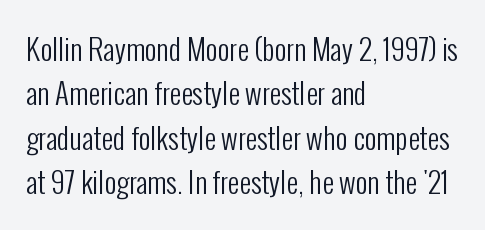
Q: Is the text bold? A: No.
Q: Is the text italic (slanted)? A: No, it is upright.
Q: Is the typeface a serif or a sans-serif typeface? A: Sans-serif.
Q: Is the text underlined? A: No.
Q: How is the paragraph aligned? A: Left-aligned.
Q: Is the spacing between letters normal or unusually wide? A: Normal.
Q: Is the spacing between lines tight, normal or loose? A: Normal.
Q: Width (condensed, normal, or wide)? A: Condensed.
Q: Stroke contrast? A: Low.
Q: x-height? A: Medium.
Q: Monospaced? A: No.
